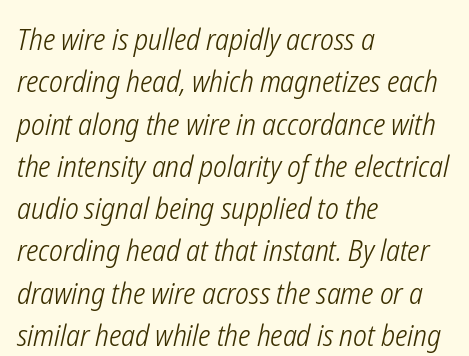
Q: Is the text bold? A: No.
Q: Is the text italic (slanted)? A: Yes, it leans right by about 12 degrees.
Q: Is the text underlined? A: No.
Q: How is the paragraph aligned? A: Left-aligned.
Q: Is the spacing between letters normal or unusually wide? A: Normal.
Q: Is the spacing between lines tight, normal or loose? A: Normal.
Q: Width (condensed, normal, or wide)? A: Condensed.
Q: Stroke contrast? A: Low.
Q: x-height? A: Medium.
Q: Monospaced? A: No.
